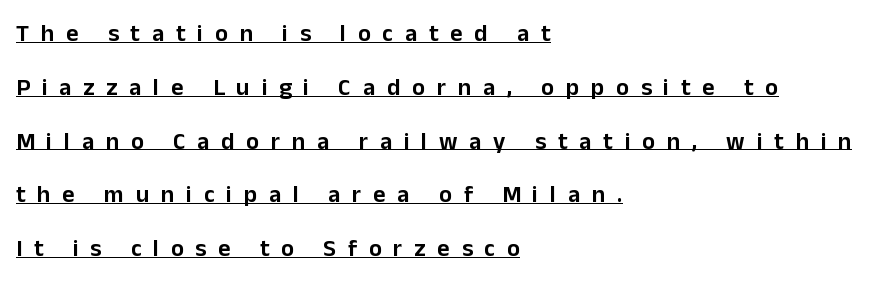
Quick note: interline space is abundant. A typographer would call this underscored text. Every character sits straight up, as roman type does. Look at the tracking — it's clearly loosened, letters drifting apart.
